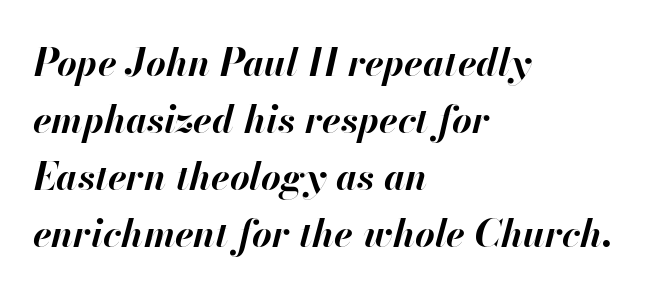
Q: Is the text bold? A: Yes.
Q: Is the text italic (slanted)? A: Yes, it leans right by about 13 degrees.
Q: Is the text underlined? A: No.
Q: How is the paragraph aligned? A: Left-aligned.
Q: Is the spacing between letters normal or unusually wide? A: Normal.
Q: Is the spacing between lines tight, normal or loose? A: Normal.
Q: Width (condensed, normal, or wide)? A: Normal.
Q: Stroke contrast? A: High.
Q: x-height? A: Small.
Q: Monospaced? A: No.
